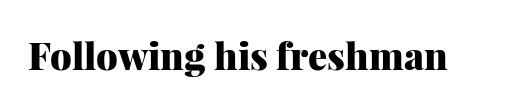
The image shows 38 px heavy serif type, upright; set normal letter spacing, not underlined; medium stroke contrast and a medium x-height.
